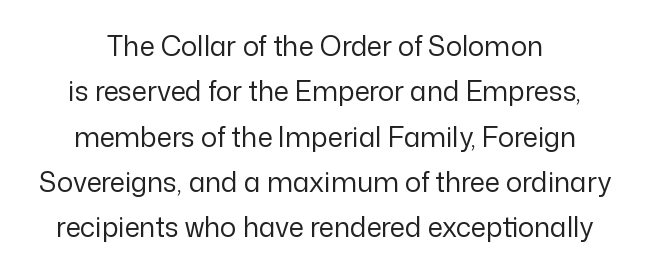
The image shows 27 px text type, upright; set centered, normal line spacing (1.68x), normal letter spacing, not underlined.
